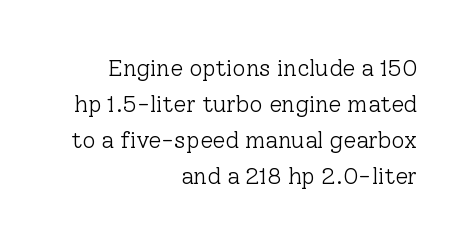
{"italic": "no", "bold": "no", "underline": "no", "align": "right", "line_spacing": "normal", "line_spacing_ratio": 1.56, "letter_spacing": "normal", "letter_spacing_em": 0.0, "glyph_px": 23}
